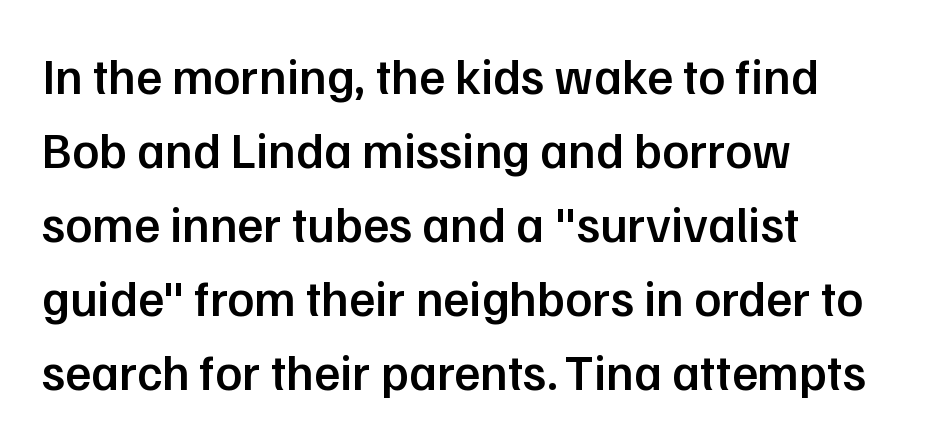
{"serif": "no", "italic": "no", "bold": "semi", "weight": "semibold", "width": "normal", "stroke_contrast": "low", "x_height": "medium", "monospaced": "no", "underline": "no", "align": "left", "line_spacing": "normal", "line_spacing_ratio": 1.48, "letter_spacing": "normal", "letter_spacing_em": 0.0, "glyph_px": 50}
